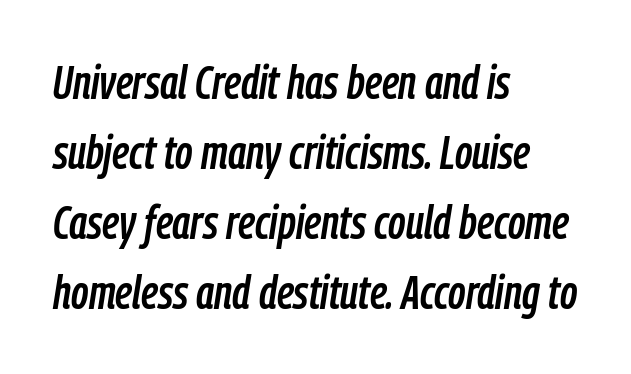
The image shows 47 px condensed type, italic (leaning right); set left-aligned, normal line spacing (1.49x), normal letter spacing, not underlined; low stroke contrast and a medium x-height.
